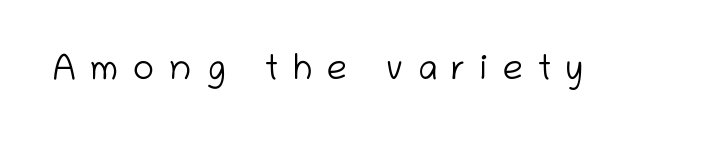
{"serif": "no", "italic": "no", "bold": "no", "weight": "light", "width": "normal", "stroke_contrast": "low", "x_height": "medium", "monospaced": "no", "underline": "no", "letter_spacing": "wide", "letter_spacing_em": 0.4, "glyph_px": 36}
